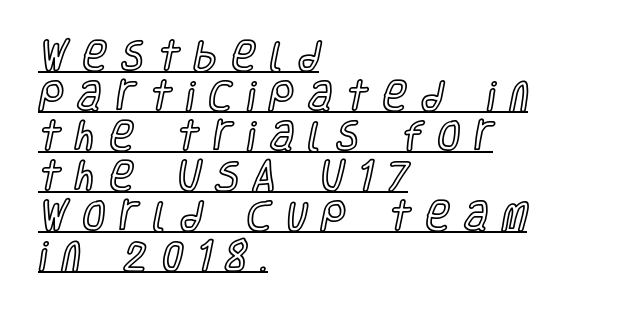
Think of a printed novel: that variable character pitch is what you see here. The rendered words wear a rule along their underside. The rendering anchors every line to the left-hand side.
